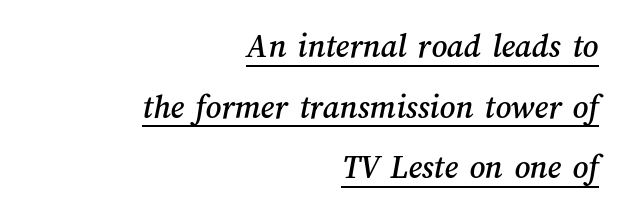
Caption: multi-line text, flush right, ragged left. The face used here appears with an underline applied. Is the letter spacing exaggerated? No — it looks like the ordinary default. This sample has the flowing, uneven cadence of proportional lettering.
